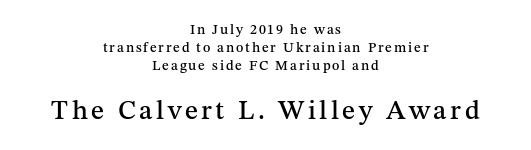
Top chunk: small. Bottom chunk: large. Rows of type keep a routine distance in the vertical direction. The strip under each line holds only bare page. Posture: vertical. Reading down the block, each line starts at a different indent, mirrored at its end.
